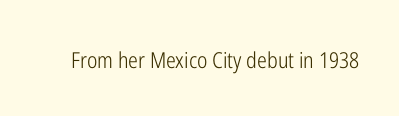
The image shows 22 px text type, upright; set normal letter spacing, not underlined.
